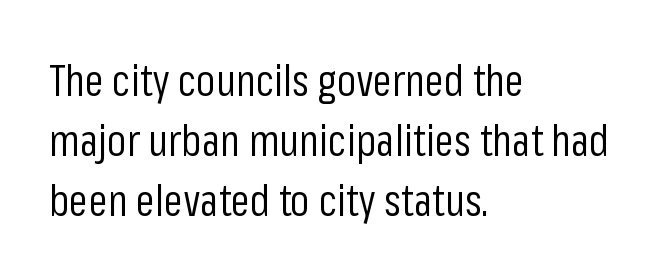
Q: Is the text bold? A: No.
Q: Is the text italic (slanted)? A: No, it is upright.
Q: Is the typeface a serif or a sans-serif typeface? A: Sans-serif.
Q: Is the text underlined? A: No.
Q: How is the paragraph aligned? A: Left-aligned.
Q: Is the spacing between letters normal or unusually wide? A: Normal.
Q: Is the spacing between lines tight, normal or loose? A: Normal.
Q: Width (condensed, normal, or wide)? A: Condensed.
Q: Stroke contrast? A: Low.
Q: x-height? A: Medium.
Q: Monospaced? A: No.
